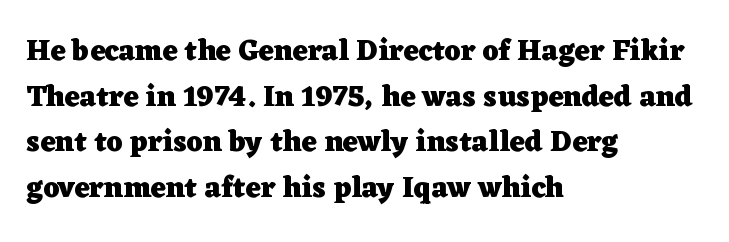
Q: Is the text bold? A: Yes.
Q: Is the text italic (slanted)? A: No, it is upright.
Q: Is the typeface a serif or a sans-serif typeface? A: Serif.
Q: Is the text underlined? A: No.
Q: How is the paragraph aligned? A: Left-aligned.
Q: Is the spacing between letters normal or unusually wide? A: Normal.
Q: Is the spacing between lines tight, normal or loose? A: Normal.
Q: Width (condensed, normal, or wide)? A: Wide.
Q: Stroke contrast? A: Low.
Q: x-height? A: Medium.
Q: Monospaced? A: No.
